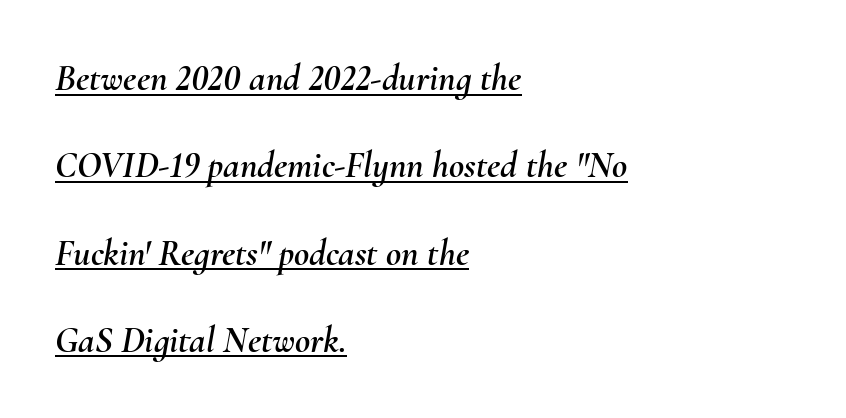
{"italic": "yes", "lean": "right", "slant_degrees": 10, "width": "normal", "stroke_contrast": "medium", "x_height": "small", "monospaced": "no", "underline": "yes", "align": "left", "line_spacing": "loose", "line_spacing_ratio": 2.36, "letter_spacing": "normal", "letter_spacing_em": 0.0, "glyph_px": 37}
